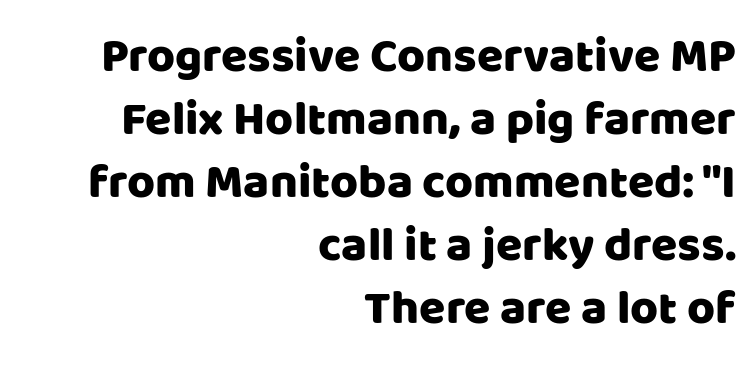
These lines stack with their right ends in a neat column. Ordinary non-slanted type is in use. Look at the tracking — it's just the regular setting, nothing added. Descenders hang freely into open space. Note: no serifs on the glyphs. A typesetter would call this proportional, since set widths differ per character.
